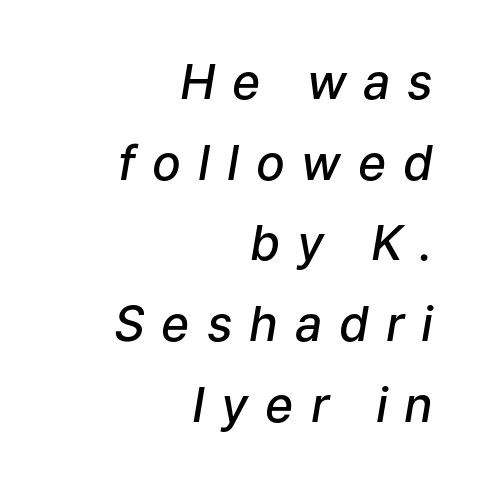
Q: Is the text bold? A: Semi-bold.
Q: Is the text italic (slanted)? A: Yes, it leans right by about 9 degrees.
Q: Is the text underlined? A: No.
Q: How is the paragraph aligned? A: Right-aligned.
Q: Is the spacing between letters normal or unusually wide? A: Unusually wide.
Q: Is the spacing between lines tight, normal or loose? A: Normal.
Q: Width (condensed, normal, or wide)? A: Normal.
Q: Stroke contrast? A: Low.
Q: x-height? A: Medium.
Q: Monospaced? A: No.
